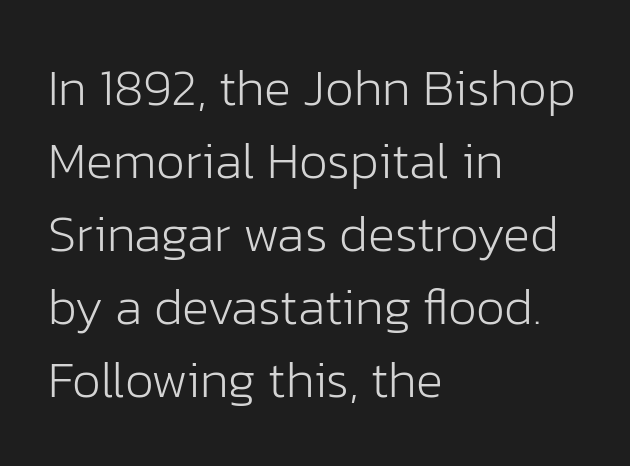
The image shows 51 px light sans-serif type, upright; set left-aligned, normal line spacing (1.43x), normal letter spacing, not underlined; low stroke contrast and a medium x-height.
